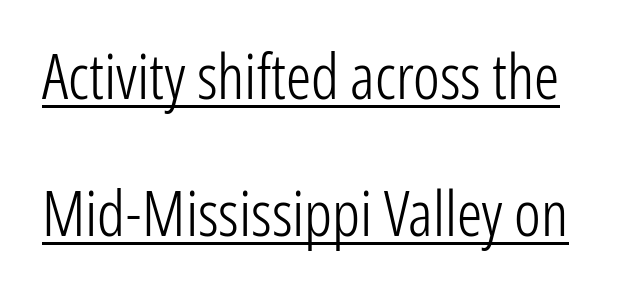
A typesetter would call this leading open, well beyond the default. Does the lettering tilt? It doesn't — this is upright. Bold? No — there's no thickening of the strokes. Every word sits above its own underline.
